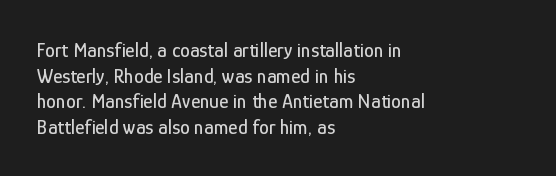
Q: Is the text italic (slanted)? A: No, it is upright.
Q: Is the text underlined? A: No.
Q: How is the paragraph aligned? A: Left-aligned.
Q: Is the spacing between letters normal or unusually wide? A: Normal.
Q: Is the spacing between lines tight, normal or loose? A: Normal.
